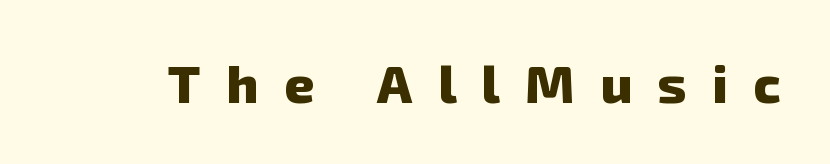
Tracking here is generous; glyphs stand well apart from one another. Rule under the text: the space is simply empty. The sample has been set heavy, in full bold. Think of a printed novel: that variable character pitch is what you see here. Each letter's strokes conclude bluntly, with no projecting serifs.
